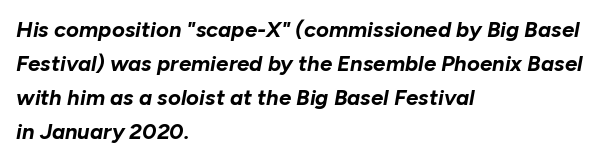
The typography opts for an oblique posture over an upright one. Observe the ordinary spacing: letters are neighbours, not strangers. A student would call this left alignment; a typographer would say flush left, rag right. These lines sit exactly where default settings would place them. The strokes are fattened all the way to bold.
